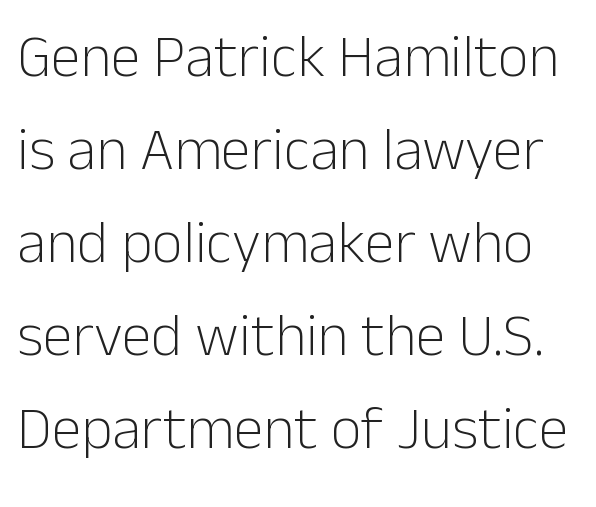
A clean baseline with only descenders dipping below it. Is this a fixed-width face? No — the glyphs have proportional, varying widths. Grotesque or geometric, the face here clearly has no serifs. The specimen reads as upright at a glance. The type is set solid horizontally, with unmodified tracking.
